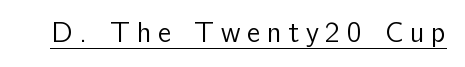
Q: Is the text bold? A: No.
Q: Is the text italic (slanted)? A: No, it is upright.
Q: Is the typeface a serif or a sans-serif typeface? A: Sans-serif.
Q: Is the text underlined? A: Yes.
Q: Is the spacing between letters normal or unusually wide? A: Unusually wide.
Q: Width (condensed, normal, or wide)? A: Normal.
Q: Stroke contrast? A: Low.
Q: x-height? A: Medium.
Q: Monospaced? A: No.
